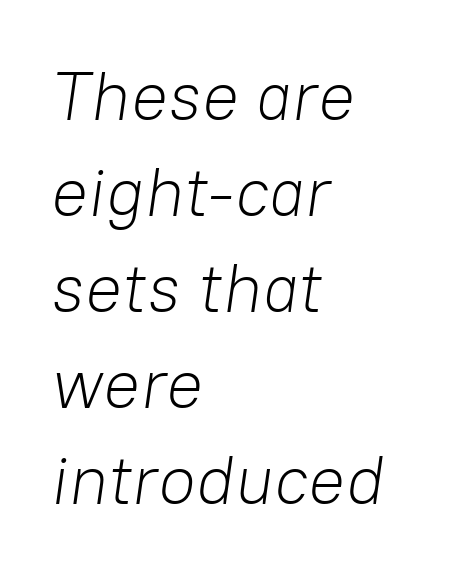
Short note: letters normally spaced. This sample has the flowing, uneven cadence of proportional lettering. Is the type heavy? It reads as light-to-regular instead. One-word summary of the alignment: left.
